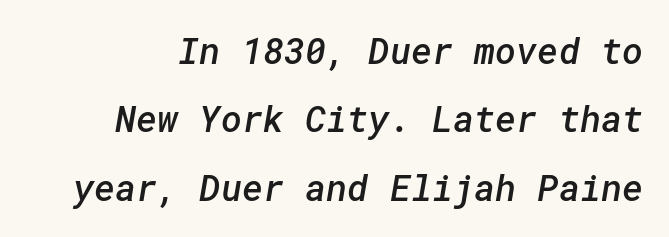
The strokes are fattened partway — semibold, not bold. Baseline-to-baseline distance is far greater than the letter height. The font family rendered here belongs to the sans-serif group. Caption: standard tracking, unaltered. Descender tails drop into unmarked territory.
